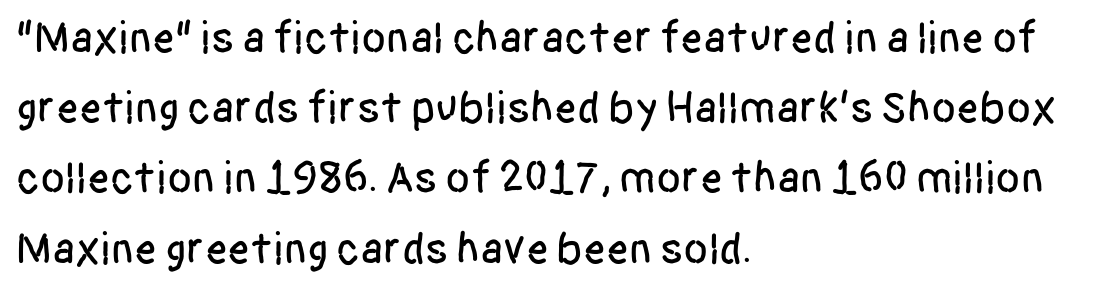
Q: Is the text italic (slanted)? A: No, it is upright.
Q: Is the typeface a serif or a sans-serif typeface? A: Sans-serif.
Q: Is the text underlined? A: No.
Q: How is the paragraph aligned? A: Left-aligned.
Q: Is the spacing between letters normal or unusually wide? A: Normal.
Q: Is the spacing between lines tight, normal or loose? A: Normal.
Q: Width (condensed, normal, or wide)? A: Condensed.
Q: Stroke contrast? A: Low.
Q: x-height? A: Large.
Q: Monospaced? A: No.
